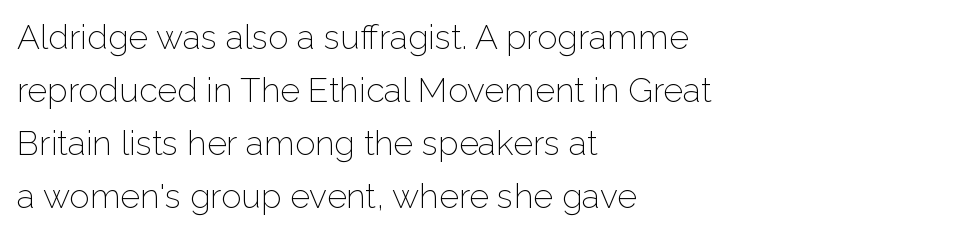
The image shows 34 px light sans-serif type, upright; set left-aligned, normal line spacing (1.56x), normal letter spacing, not underlined; low stroke contrast and a medium x-height.
